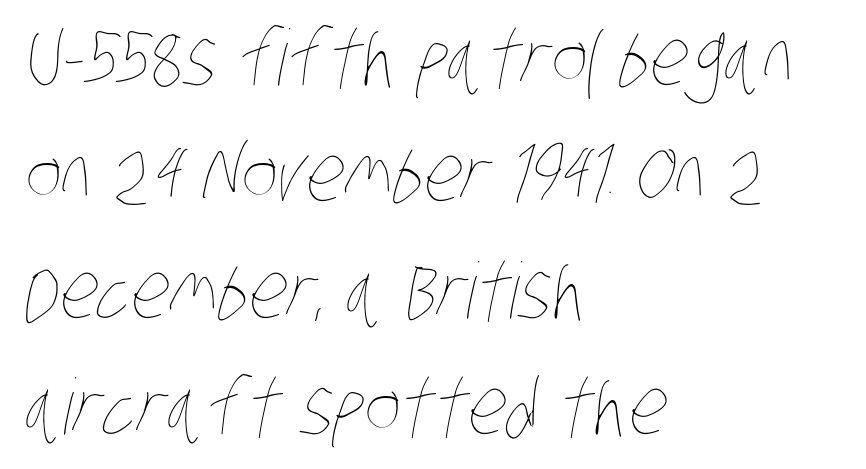
Q: Is the text bold? A: No.
Q: Is the text underlined? A: No.
Q: How is the paragraph aligned? A: Left-aligned.
Q: Is the spacing between letters normal or unusually wide? A: Normal.
Q: Is the spacing between lines tight, normal or loose? A: Normal.
Q: Width (condensed, normal, or wide)? A: Condensed.
Q: Stroke contrast? A: Low.
Q: x-height? A: Large.
Q: Monospaced? A: No.
